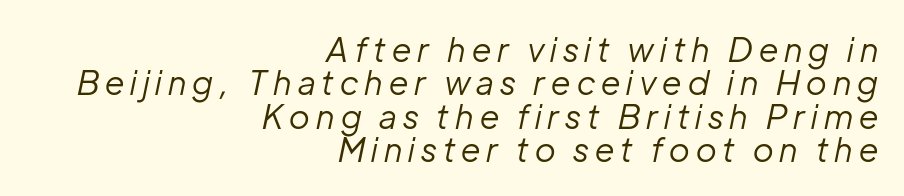
The image shows 33 px regular-weight type, italic (leaning right); set right-aligned, tight line spacing (1.01x), not underlined; low stroke contrast and a medium x-height.
